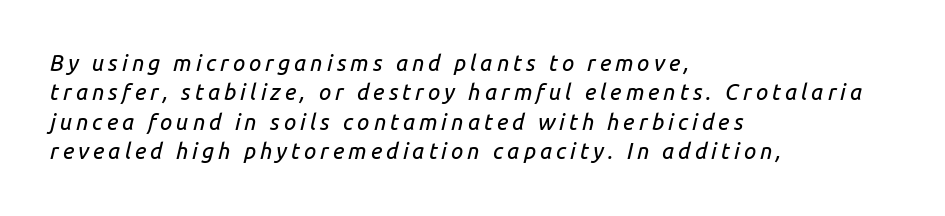
Looking at the ascenders, they clearly lean. Honestly, the row spacing looks completely unremarkable. The paragraph has a hard left edge and a soft right edge. This rendering features lettering with no underline.
